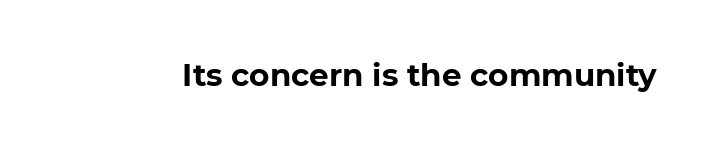
{"serif": "no", "italic": "no", "bold": "yes", "weight": "bold", "width": "normal", "stroke_contrast": "low", "x_height": "medium", "monospaced": "no", "underline": "no", "letter_spacing": "normal", "letter_spacing_em": 0.0, "glyph_px": 31}
